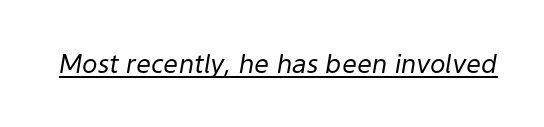
Look at the tracking — it's just the regular setting, nothing added. These characters rest on top of a visible drawn line. Weight: not bold — regular or lighter. When letters slant like this, we call the style italic.
